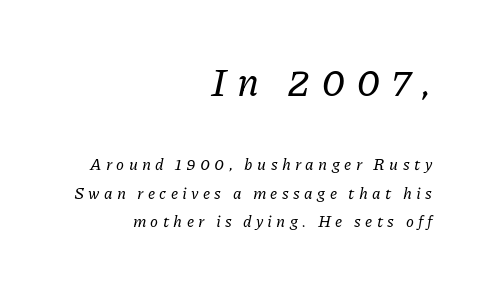
The image shows 39 px serif type, italic (leaning right); set right-aligned, line spacing 1.77x, unusually wide letter spacing (+0.27 em), not underlined; the first (top) block is 2.44x larger; low stroke contrast and a medium x-height.
